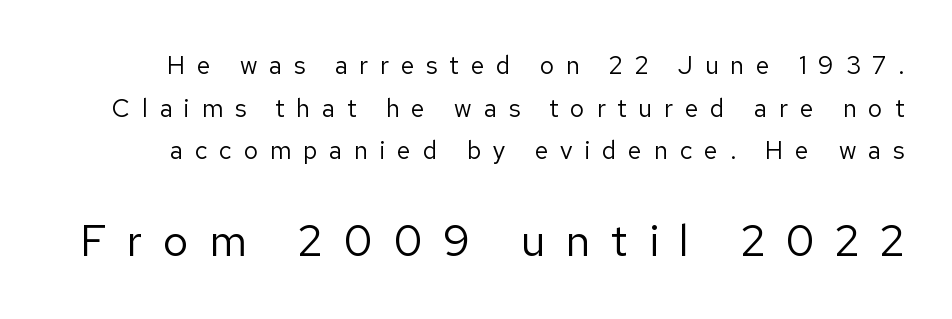
Weight: regular or lighter. Typesetter's note — lower block bumped up in size, upper block left smaller. Every stem runs plumb, perpendicular to the baseline. The passage shown is not underscored anywhere.
